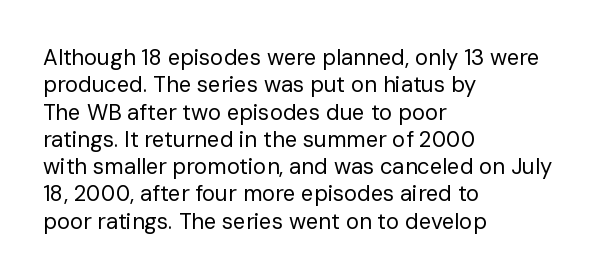
Rendered with straight, roman letterforms. Weight: not bold — regular or lighter. Words appear dense and cohesive because spacing is normal. Horizontal alignment here is leftward, the default for most running prose. A clean baseline with only descenders dipping below it.
